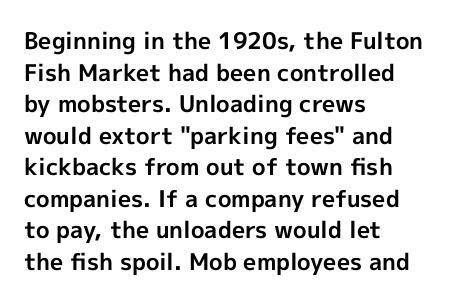
{"italic": "no", "bold": "yes", "underline": "no", "align": "left", "line_spacing": "normal", "line_spacing_ratio": 1.37, "letter_spacing": "normal", "letter_spacing_em": 0.0, "glyph_px": 23}
